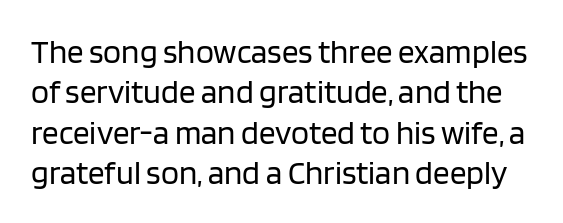
The lettering holds an erect, upright posture throughout. Is this a sans? Yes — the strokes have no serifs. Does extra space separate the letters? No, they use regular spacing. Counters stay open thanks to moderate or lighter strokes. A bare baseline throughout the passage. Do the characters align in a grid? No, the font is proportional.
